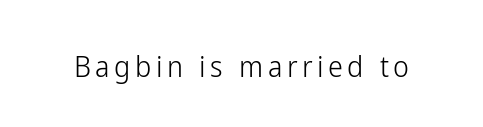
{"serif": "no", "italic": "no", "bold": "no", "weight": "light", "width": "condensed", "stroke_contrast": "low", "x_height": "medium", "monospaced": "no", "underline": "no", "glyph_px": 30}
